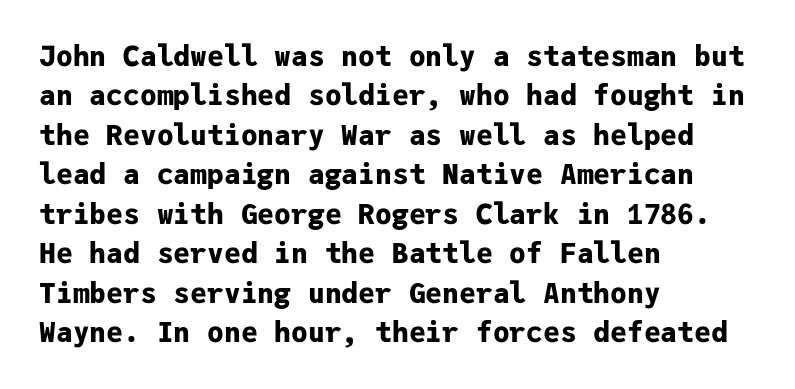
Q: Is the text bold? A: Yes.
Q: Is the text italic (slanted)? A: No, it is upright.
Q: Is the typeface a serif or a sans-serif typeface? A: Sans-serif.
Q: Is the text underlined? A: No.
Q: How is the paragraph aligned? A: Left-aligned.
Q: Is the spacing between letters normal or unusually wide? A: Normal.
Q: Is the spacing between lines tight, normal or loose? A: Normal.
Q: Width (condensed, normal, or wide)? A: Normal.
Q: Stroke contrast? A: Low.
Q: x-height? A: Medium.
Q: Monospaced? A: Yes.
